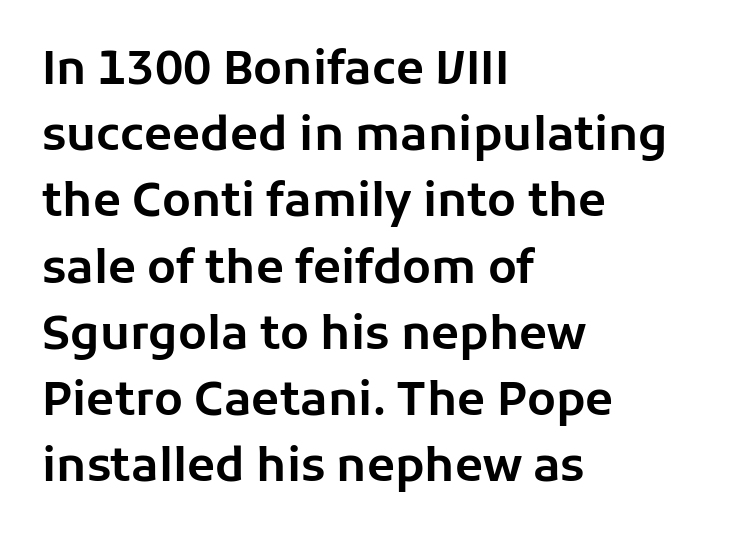
{"serif": "no", "italic": "no", "width": "normal", "stroke_contrast": "low", "x_height": "medium", "monospaced": "no", "underline": "no", "align": "left", "line_spacing": "normal", "line_spacing_ratio": 1.44, "letter_spacing": "normal", "letter_spacing_em": 0.0, "glyph_px": 46}
